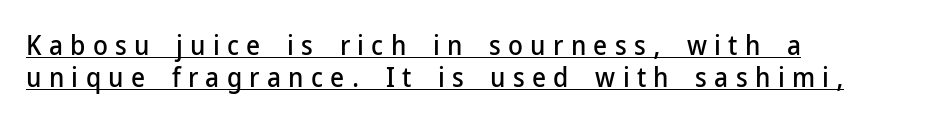
Q: Is the text italic (slanted)? A: No, it is upright.
Q: Is the text underlined? A: Yes.
Q: How is the paragraph aligned? A: Left-aligned.
Q: Is the spacing between letters normal or unusually wide? A: Unusually wide.
